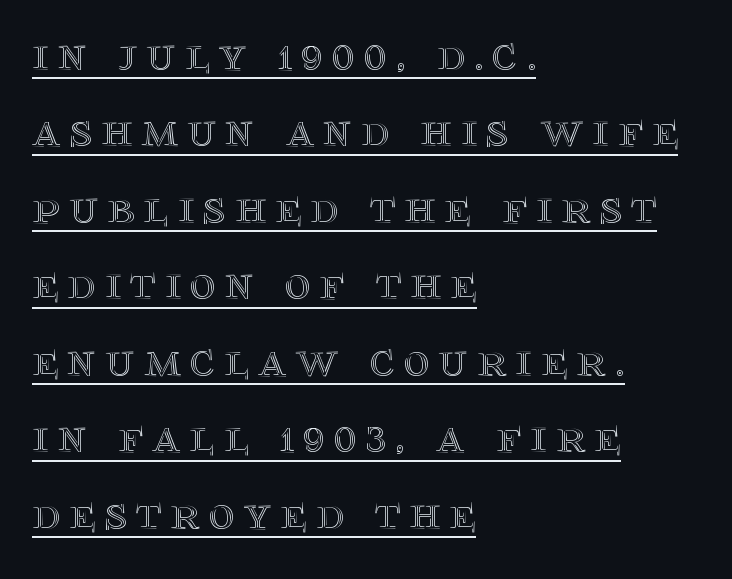
Every character sits straight up, as roman type does. This sample carries an underscore along the baseline area. Which margin do the lines hug? The left one — the right edge is uneven. This block has exactly the height ordinary leading produces. Do the characters align in a grid? No, the font is proportional.
